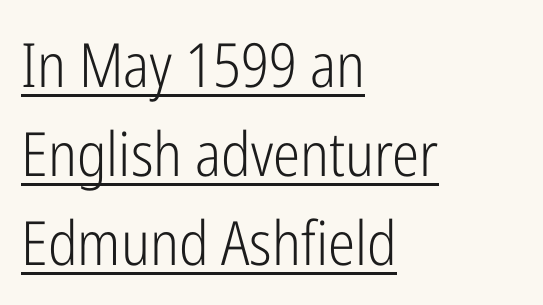
{"serif": "no", "italic": "no", "bold": "no", "weight": "light", "width": "condensed", "stroke_contrast": "low", "x_height": "medium", "monospaced": "no", "underline": "yes", "align": "left", "line_spacing": "normal", "line_spacing_ratio": 1.46, "letter_spacing": "normal", "letter_spacing_em": 0.0, "glyph_px": 61}
